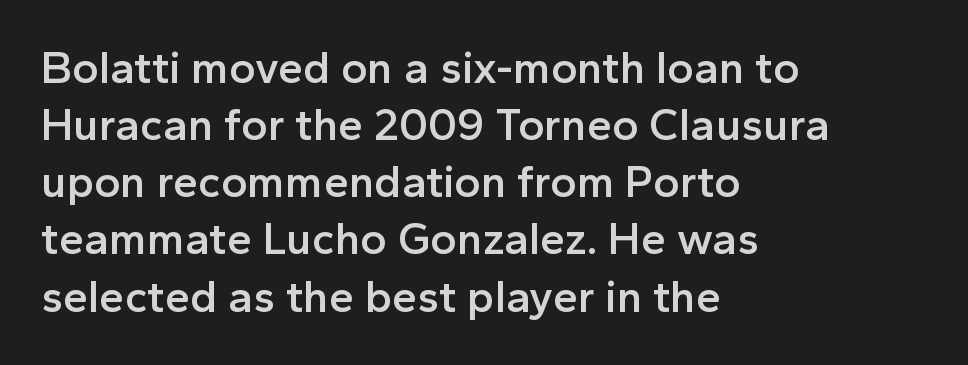
The image shows 45 px semibold sans-serif type, upright; set left-aligned, normal line spacing (1.27x), normal letter spacing, not underlined; a medium x-height.
